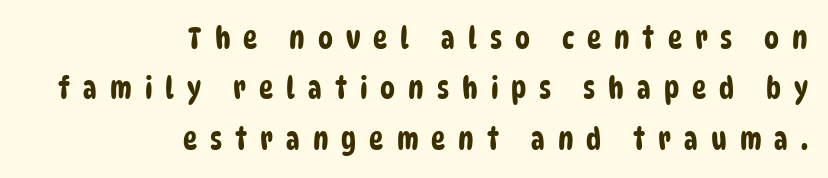
Spacing between characters has been opened up far beyond the box default. The leading is moderate, giving the passage an even texture. The passage shown is typeset with a sans-serif family. The setting favours the right margin, as signatures and pull-quotes sometimes do. No word sits above an underline. These lines are rendered in a variable-pitch font.
